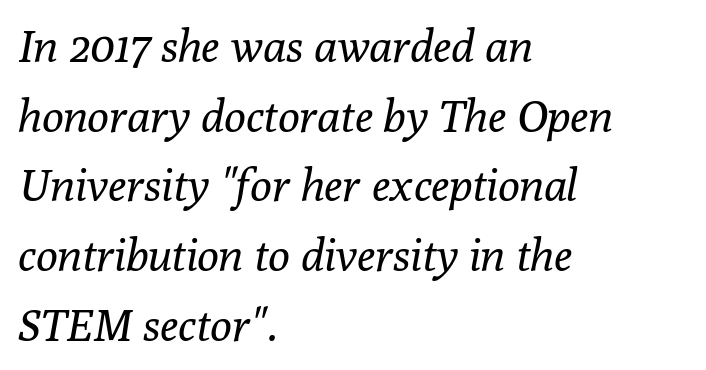
{"serif": "yes", "italic": "yes", "lean": "right", "slant_degrees": 10, "bold": "no", "weight": "regular", "width": "normal", "stroke_contrast": "low", "x_height": "medium", "monospaced": "no", "underline": "no", "align": "left", "line_spacing": "normal", "line_spacing_ratio": 1.55, "letter_spacing": "normal", "letter_spacing_em": 0.0, "glyph_px": 45}
